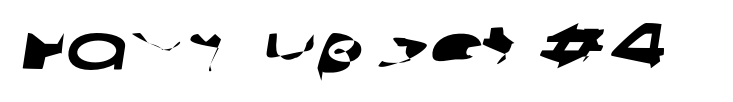
Observe the ordinary spacing: letters are neighbours, not strangers. The words here are not underlined. The typeface chosen for these lines omits serifs. This sample has the flowing, uneven cadence of proportional lettering.
